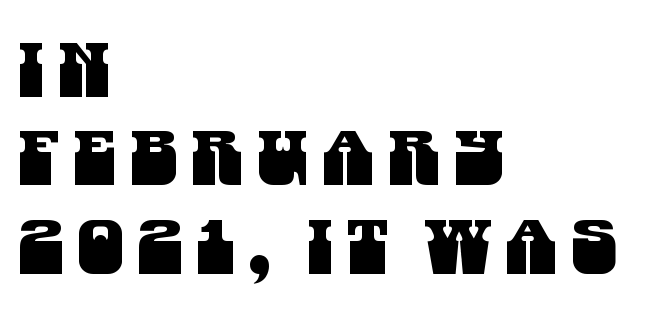
Here the designer chose a conventional face with non-uniform glyph widths. Unlike a traditional serif, this face leaves its strokes unadorned. The passage shown is not underscored anywhere. This sample is left-justified, so line endings fall wherever the words run out.
